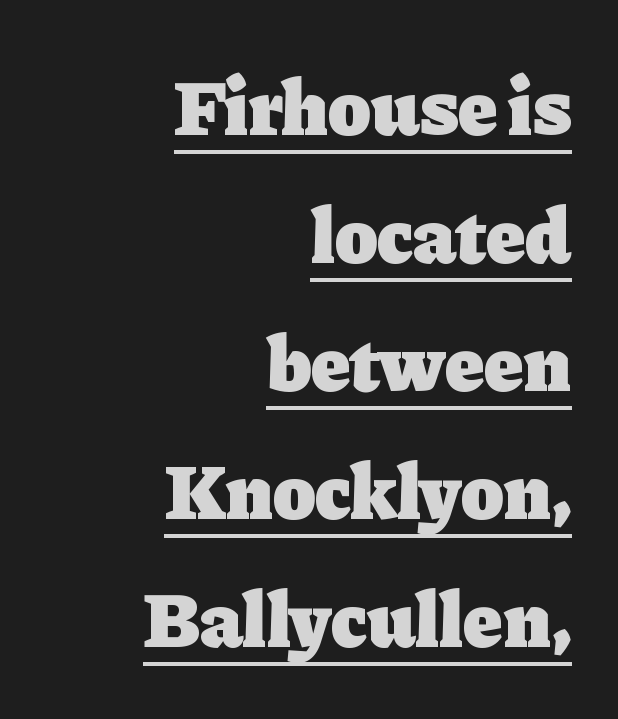
The image shows 79 px heavy serif type, upright; set right-aligned, normal line spacing (1.62x), normal letter spacing, underlined; low stroke contrast and a medium x-height.
